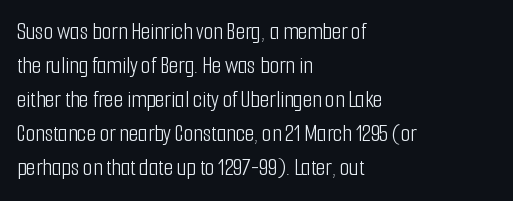
{"italic": "no", "bold": "no", "underline": "no", "align": "left", "line_spacing": "normal", "line_spacing_ratio": 1.42, "letter_spacing": "normal", "letter_spacing_em": 0.0, "glyph_px": 24}
